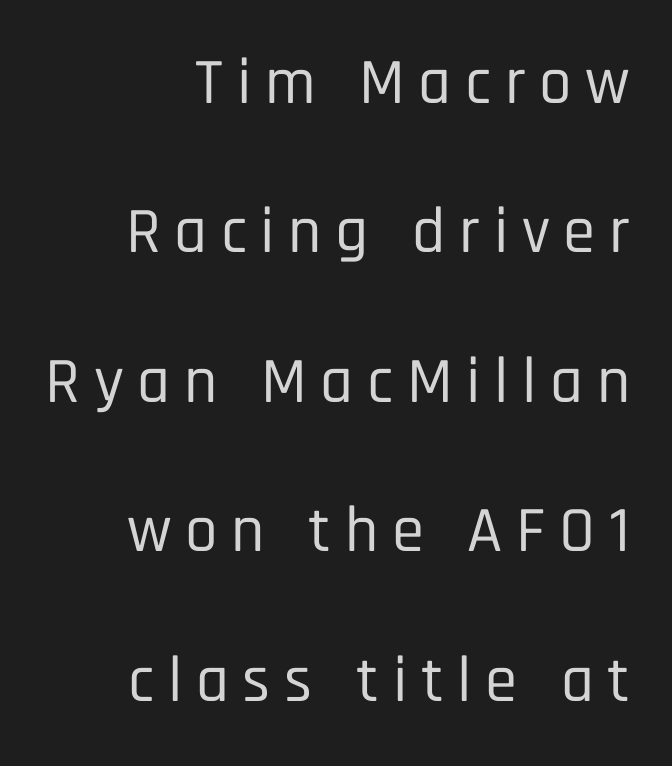
{"serif": "no", "italic": "no", "width": "condensed", "stroke_contrast": "low", "x_height": "large", "monospaced": "no", "underline": "no", "align": "right", "line_spacing": "loose", "line_spacing_ratio": 2.3, "letter_spacing": "wide", "letter_spacing_em": 0.21, "glyph_px": 65}
